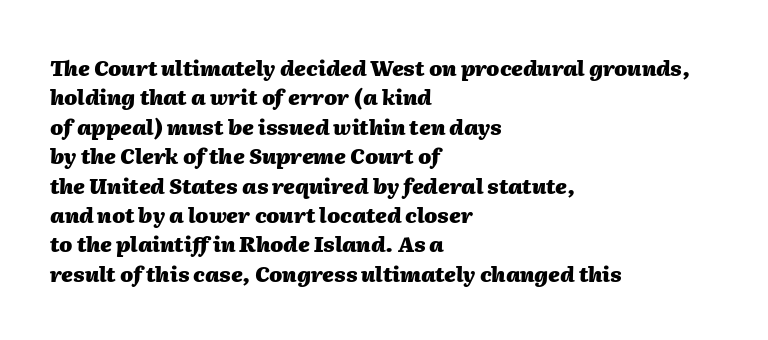
Q: Is the text bold? A: Yes.
Q: Is the text italic (slanted)? A: Yes, it leans right by about 2 degrees.
Q: Is the text underlined? A: No.
Q: How is the paragraph aligned? A: Left-aligned.
Q: Is the spacing between letters normal or unusually wide? A: Normal.
Q: Is the spacing between lines tight, normal or loose? A: Normal.
